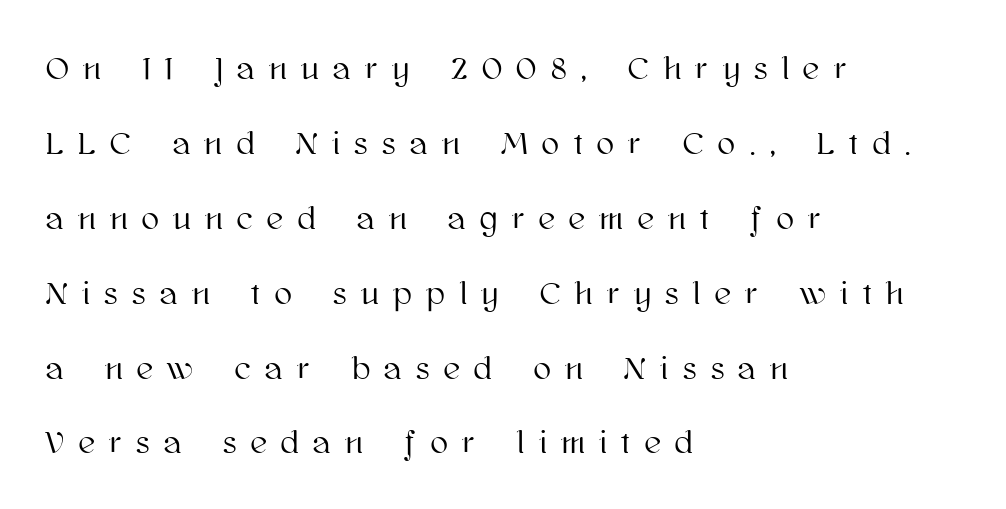
The rendering uses natural spacing where letterforms have individual widths. The letterforms stand isolated, each surrounded by extra space. You could fit nearly another row in the gap between these rows. The font's upright variant was chosen for this text.
